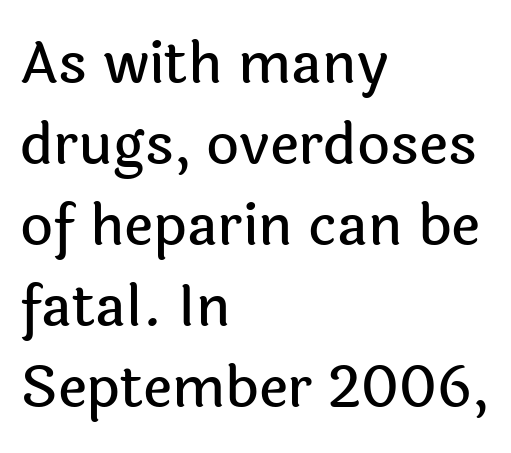
Q: Is the text italic (slanted)? A: No, it is upright.
Q: Is the typeface a serif or a sans-serif typeface? A: Sans-serif.
Q: Is the text underlined? A: No.
Q: How is the paragraph aligned? A: Left-aligned.
Q: Is the spacing between letters normal or unusually wide? A: Normal.
Q: Is the spacing between lines tight, normal or loose? A: Normal.
Q: Width (condensed, normal, or wide)? A: Normal.
Q: x-height? A: Medium.
Q: Monospaced? A: No.
